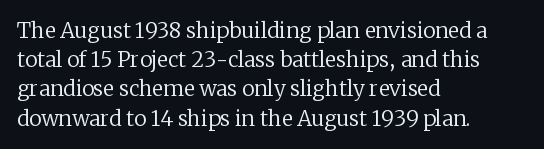
{"italic": "no", "bold": "no", "underline": "no", "align": "left", "line_spacing": "normal", "line_spacing_ratio": 1.39, "letter_spacing": "normal", "letter_spacing_em": 0.0, "glyph_px": 21}
